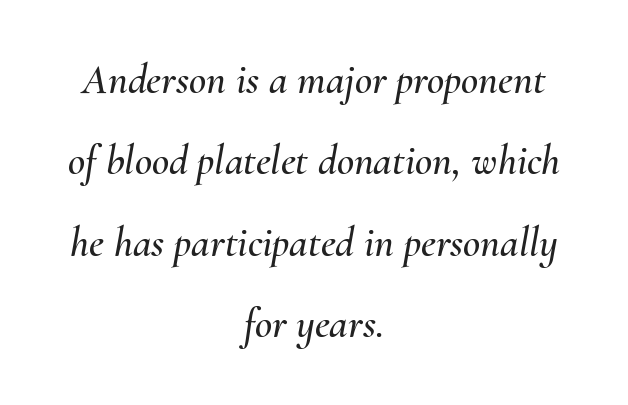
The image shows 42 px text type, italic (leaning right); set centered, loose line spacing (1.94x), normal letter spacing, not underlined; medium stroke contrast and a small x-height.
